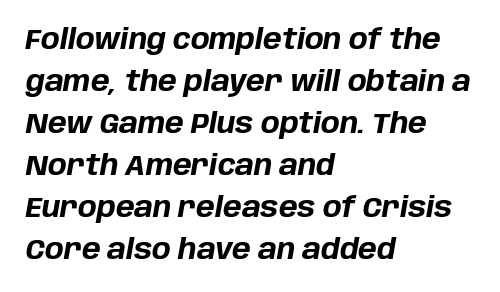
{"italic": "yes", "lean": "right", "slant_degrees": 10, "bold": "yes", "weight": "bold", "width": "normal", "stroke_contrast": "low", "x_height": "large", "monospaced": "no", "underline": "no", "align": "left", "line_spacing": "normal", "line_spacing_ratio": 1.5, "letter_spacing": "normal", "letter_spacing_em": 0.0, "glyph_px": 28}
